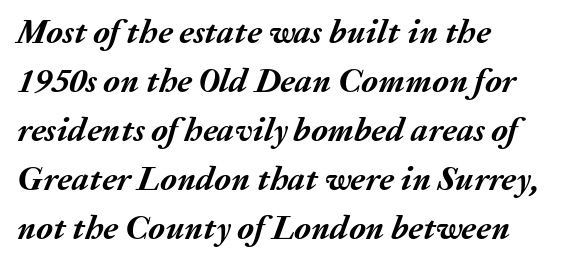
Q: Is the text bold? A: Yes.
Q: Is the text italic (slanted)? A: Yes, it leans right by about 20 degrees.
Q: Is the text underlined? A: No.
Q: How is the paragraph aligned? A: Left-aligned.
Q: Is the spacing between letters normal or unusually wide? A: Normal.
Q: Is the spacing between lines tight, normal or loose? A: Normal.
Q: Width (condensed, normal, or wide)? A: Normal.
Q: Stroke contrast? A: Medium.
Q: x-height? A: Medium.
Q: Monospaced? A: No.
